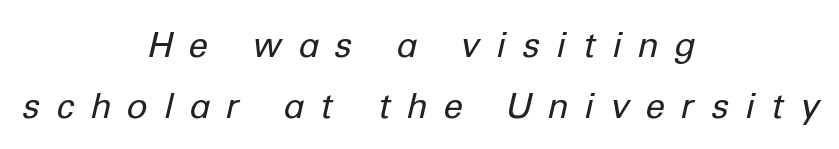
Q: Is the text bold? A: No.
Q: Is the text italic (slanted)? A: Yes, it leans right by about 12 degrees.
Q: Is the text underlined? A: No.
Q: How is the paragraph aligned? A: Centered.
Q: Is the spacing between letters normal or unusually wide? A: Unusually wide.
Q: Width (condensed, normal, or wide)? A: Normal.
Q: Stroke contrast? A: Low.
Q: x-height? A: Medium.
Q: Monospaced? A: No.
